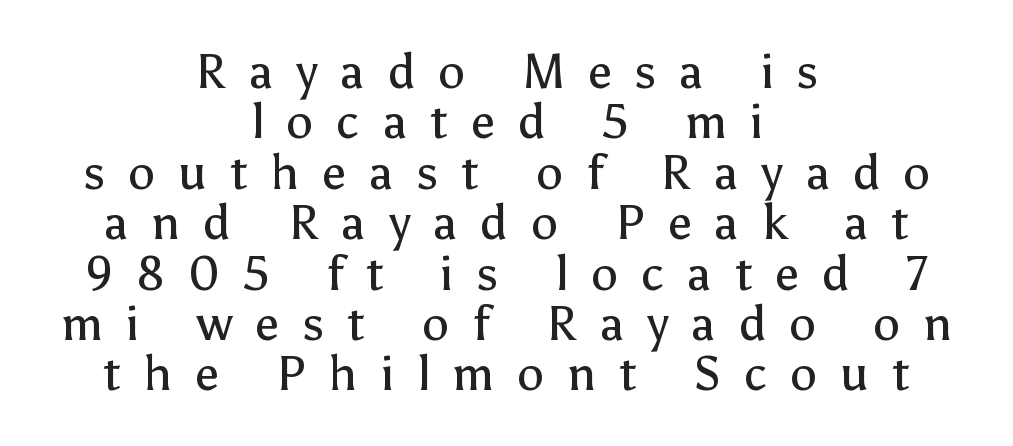
The image shows 48 px regular-weight sans-serif type, upright; set centered, tight line spacing (1.05x), unusually wide letter spacing (+0.48 em), not underlined; low stroke contrast and a medium x-height.
